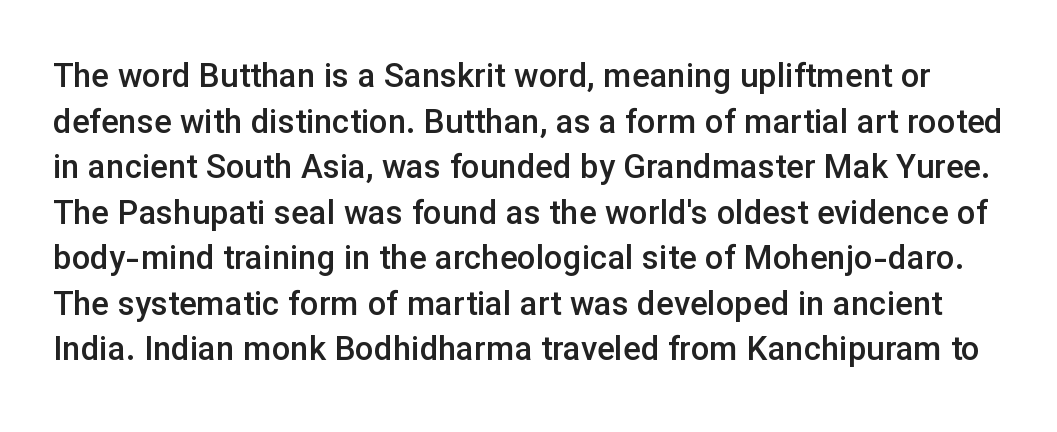
The image shows 33 px semibold sans-serif type, upright; set normal line spacing (1.38x), normal letter spacing, not underlined; low stroke contrast and a medium x-height.
